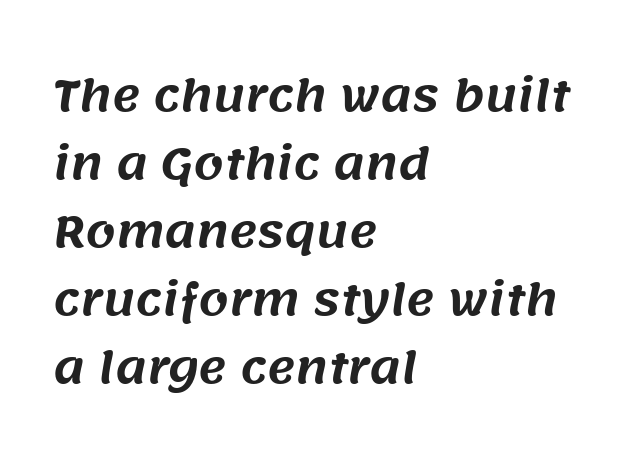
Honestly, there is no underline to notice here at all. Grotesque or geometric, the face here clearly has no serifs. Glyph-to-glyph distance matches everyday printed text. Spacing verdict: proportional, widths tailored to each character. Regular leading.
